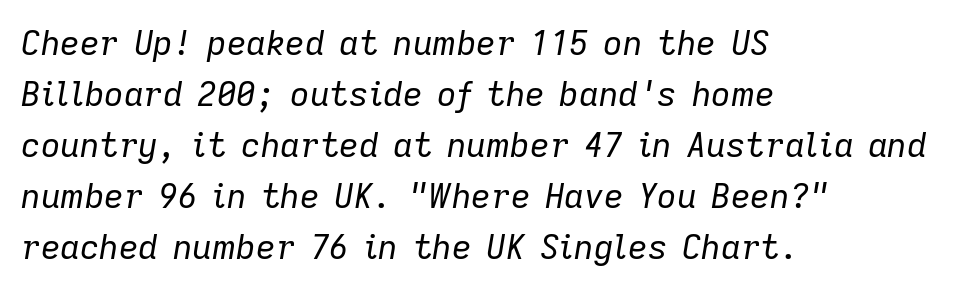
Q: Is the text bold? A: No.
Q: Is the text italic (slanted)? A: Yes, it leans right by about 9 degrees.
Q: Is the text underlined? A: No.
Q: How is the paragraph aligned? A: Left-aligned.
Q: Is the spacing between letters normal or unusually wide? A: Normal.
Q: Is the spacing between lines tight, normal or loose? A: Normal.
Q: Width (condensed, normal, or wide)? A: Normal.
Q: Stroke contrast? A: Low.
Q: x-height? A: Medium.
Q: Monospaced? A: No.
